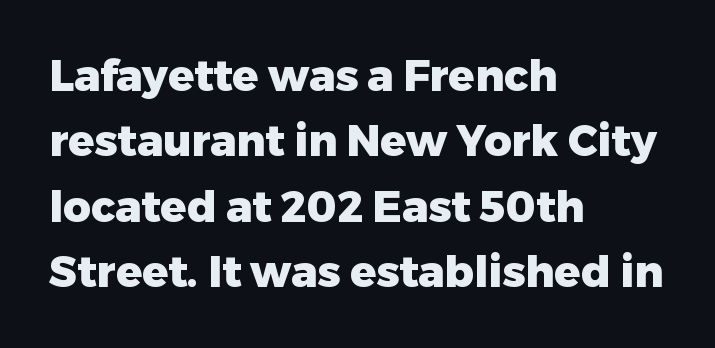
The passage shown has conventional tracking throughout. The type sits square on the baseline with zero lean. The rendering uses a moderate line-height, typical for paragraphs. The font family rendered here belongs to the sans-serif group. Chunky letters — that's bold for sure. Varying glyph widths throughout — classic text-font behaviour.
